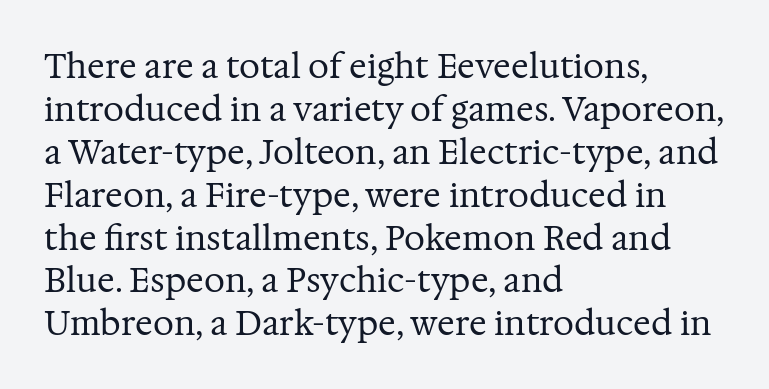
{"serif": "yes", "italic": "no", "bold": "no", "weight": "regular", "width": "normal", "stroke_contrast": "medium", "x_height": "medium", "monospaced": "no", "underline": "no", "align": "left", "line_spacing": "normal", "line_spacing_ratio": 1.3, "letter_spacing": "normal", "letter_spacing_em": 0.0, "glyph_px": 33}
